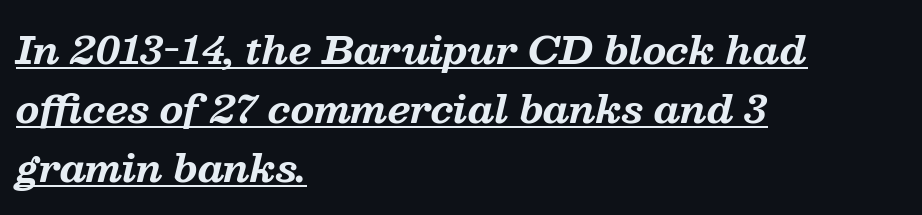
Q: Is the text bold? A: Yes.
Q: Is the text italic (slanted)? A: Yes, it leans right by about 13 degrees.
Q: Is the typeface a serif or a sans-serif typeface? A: Serif.
Q: Is the text underlined? A: Yes.
Q: How is the paragraph aligned? A: Left-aligned.
Q: Is the spacing between letters normal or unusually wide? A: Normal.
Q: Is the spacing between lines tight, normal or loose? A: Normal.
Q: Width (condensed, normal, or wide)? A: Normal.
Q: Stroke contrast? A: Medium.
Q: x-height? A: Medium.
Q: Monospaced? A: No.
